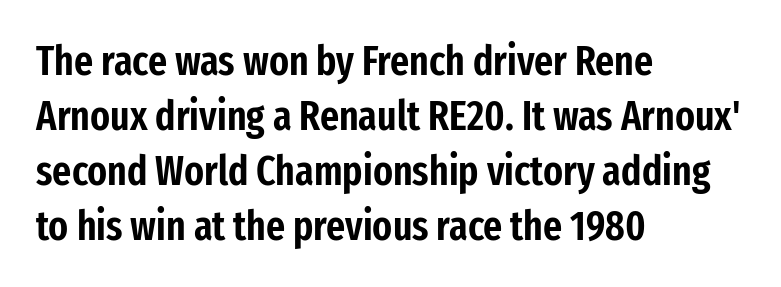
Q: Is the text italic (slanted)? A: No, it is upright.
Q: Is the typeface a serif or a sans-serif typeface? A: Sans-serif.
Q: Is the text underlined? A: No.
Q: How is the paragraph aligned? A: Left-aligned.
Q: Is the spacing between letters normal or unusually wide? A: Normal.
Q: Is the spacing between lines tight, normal or loose? A: Normal.
Q: Width (condensed, normal, or wide)? A: Condensed.
Q: Stroke contrast? A: Low.
Q: x-height? A: Medium.
Q: Monospaced? A: No.
